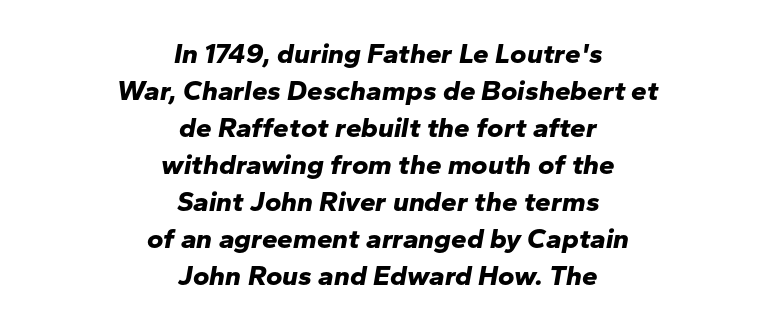
Q: Is the text bold? A: Yes.
Q: Is the text italic (slanted)? A: Yes, it leans right by about 10 degrees.
Q: Is the text underlined? A: No.
Q: How is the paragraph aligned? A: Centered.
Q: Is the spacing between letters normal or unusually wide? A: Normal.
Q: Is the spacing between lines tight, normal or loose? A: Normal.
Q: Width (condensed, normal, or wide)? A: Normal.
Q: Stroke contrast? A: Low.
Q: x-height? A: Medium.
Q: Monospaced? A: No.
